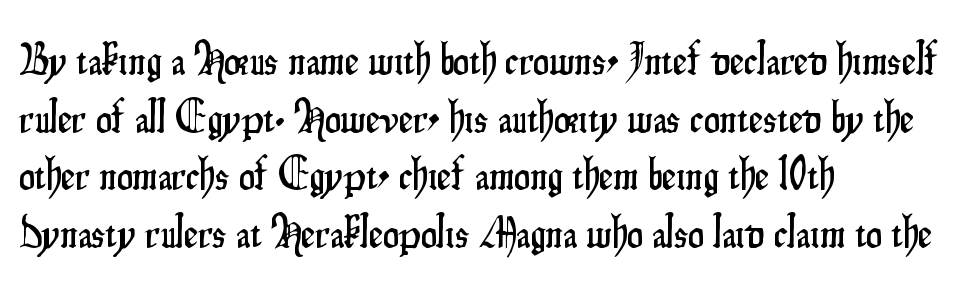
The image shows 45 px condensed sans-serif type, upright; set left-aligned, normal line spacing (1.28x), normal letter spacing, not underlined; low stroke contrast and a small x-height.
